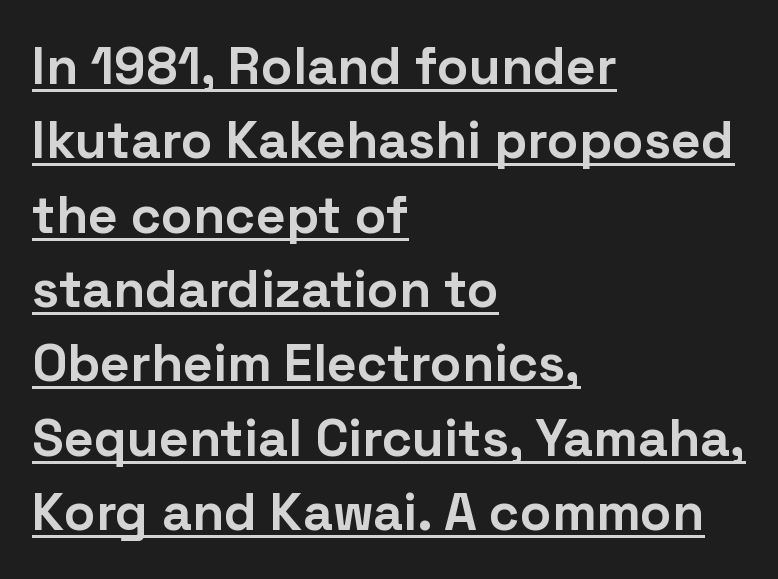
The image shows 52 px bold sans-serif type, upright; set left-aligned, normal line spacing (1.43x), normal letter spacing, underlined; low stroke contrast and a medium x-height.
